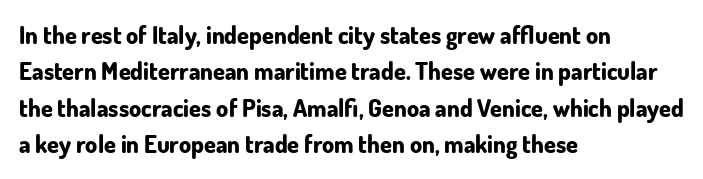
The image shows 24 px bold type, upright; set left-aligned, normal line spacing (1.52x), normal letter spacing, not underlined.
